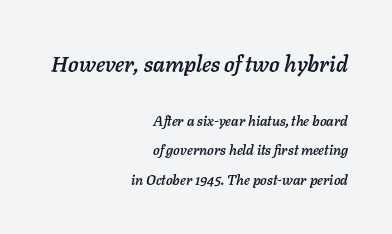
The image shows 22 px text type, italic (leaning right); set right-aligned, loose line spacing (2.1x), normal letter spacing, not underlined; the first (top) block is 1.57x larger.
